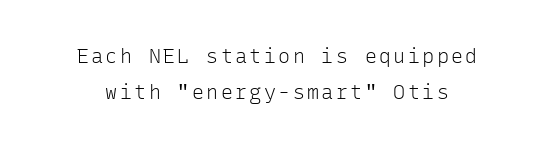
The image shows 20 px text type, upright; set line spacing 1.79x, not underlined.
